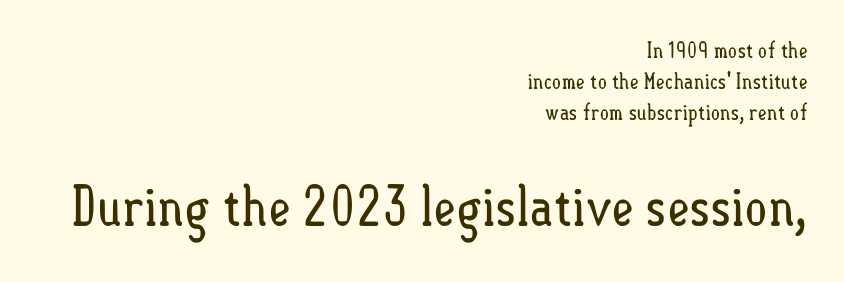
{"italic": "no", "bold": "no", "weight": "regular", "width": "condensed", "stroke_contrast": "low", "x_height": "small", "monospaced": "no", "underline": "no", "align": "right", "line_spacing": "normal", "line_spacing_ratio": 1.4, "letter_spacing": "normal", "letter_spacing_em": 0.0, "larger_block": "second", "size_ratio": 2.5, "glyph_px": 55}
